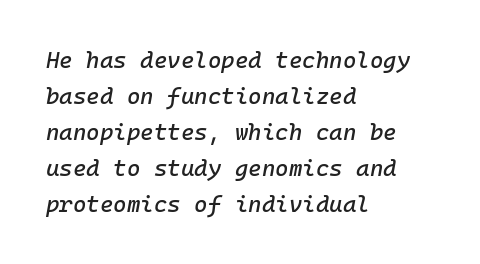
The image shows 23 px text type, italic (leaning right); set left-aligned, normal line spacing (1.56x), normal letter spacing, not underlined.
